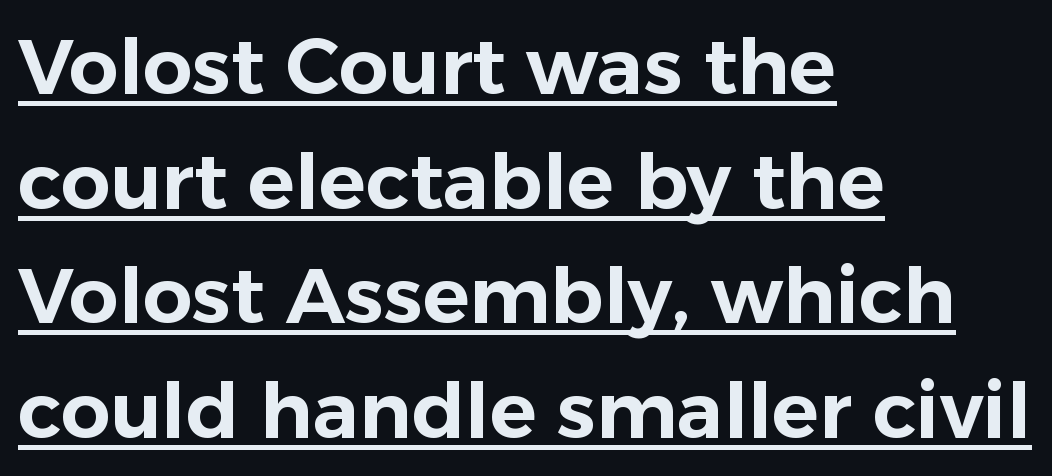
The image shows 78 px sans-serif type, upright; set left-aligned, normal line spacing (1.47x), normal letter spacing, underlined; low stroke contrast and a medium x-height.
